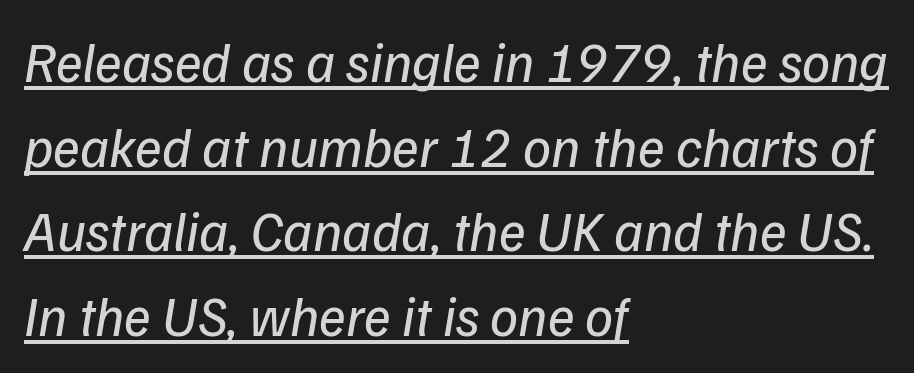
Q: Is the text bold? A: No.
Q: Is the typeface a serif or a sans-serif typeface? A: Sans-serif.
Q: Is the text underlined? A: Yes.
Q: How is the paragraph aligned? A: Left-aligned.
Q: Is the spacing between letters normal or unusually wide? A: Normal.
Q: Is the spacing between lines tight, normal or loose? A: Normal.
Q: Width (condensed, normal, or wide)? A: Normal.
Q: Stroke contrast? A: Low.
Q: x-height? A: Medium.
Q: Monospaced? A: No.
